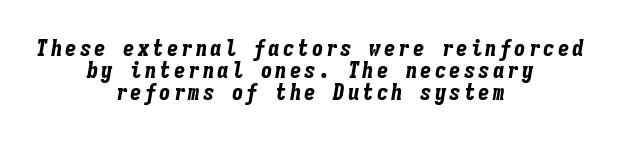
Q: Is the text bold? A: Yes.
Q: Is the text italic (slanted)? A: Yes, it leans right by about 9 degrees.
Q: Is the text underlined? A: No.
Q: How is the paragraph aligned? A: Centered.
Q: Is the spacing between lines tight, normal or loose? A: Tight.
